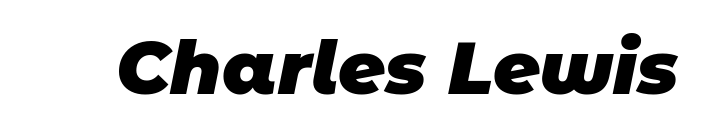
The image shows 73 px heavy sans-serif type; set normal letter spacing, not underlined; low stroke contrast and a large x-height.
